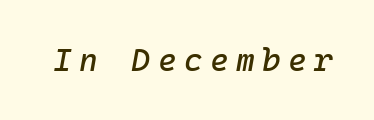
Q: Is the text italic (slanted)? A: Yes, it leans right by about 10 degrees.
Q: Is the text underlined? A: No.
Q: Is the spacing between letters normal or unusually wide? A: Unusually wide.
Q: Width (condensed, normal, or wide)? A: Normal.
Q: Stroke contrast? A: Low.
Q: x-height? A: Medium.
Q: Monospaced? A: Yes.
